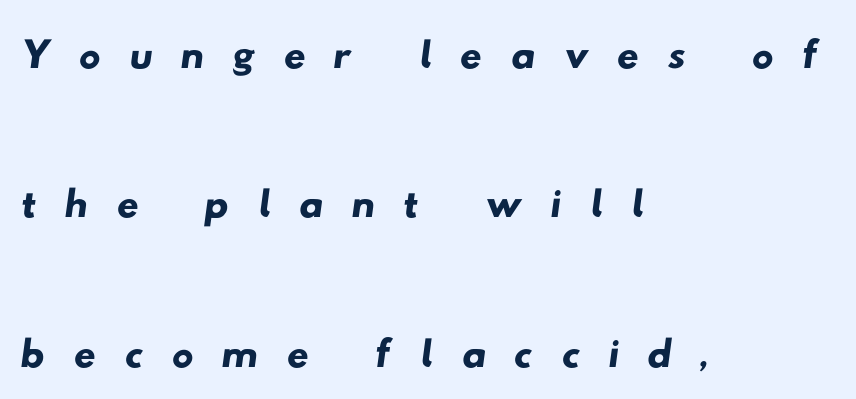
The image shows 61 px wide sans-serif type; set left-aligned, loose line spacing (2.45x), unusually wide letter spacing (+0.45 em), not underlined; low stroke contrast and a small x-height.
